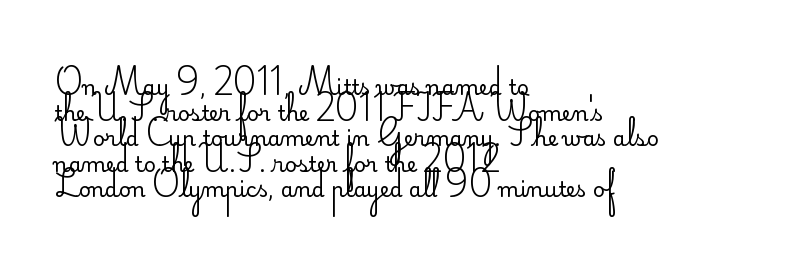
{"italic": "no", "bold": "no", "underline": "no", "align": "left", "line_spacing_ratio": 1.22, "letter_spacing": "normal", "letter_spacing_em": 0.0, "glyph_px": 21}
